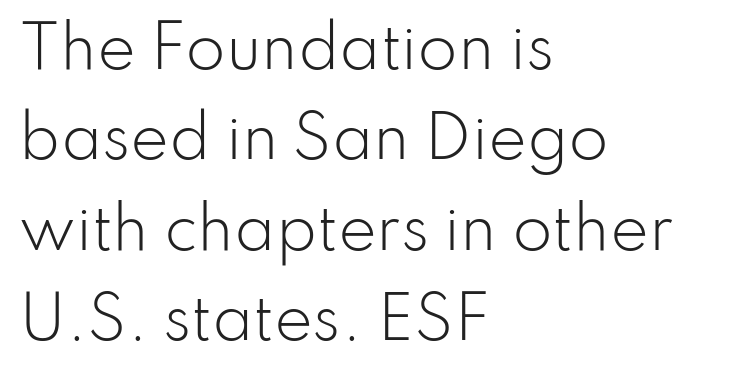
The passage is arranged the way most books set body copy — flush left. In terms of letterspacing, this is plain default setting. Is this a sans? Yes — the strokes have no serifs. The space between consecutive lines is moderate.
